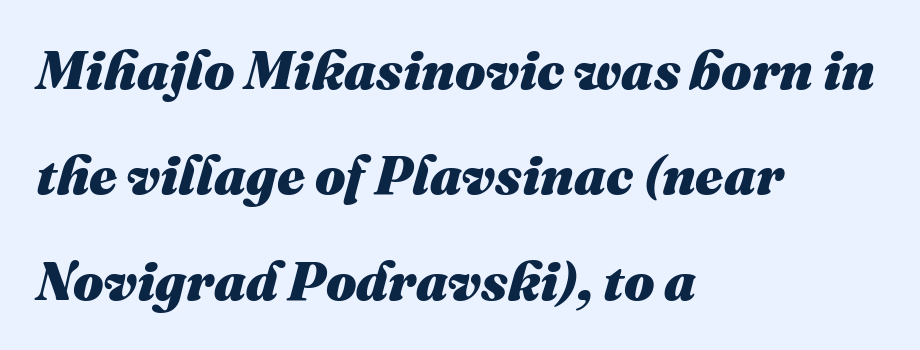
The image shows 54 px heavy type, italic (leaning right); set left-aligned, loose line spacing (1.95x), normal letter spacing, not underlined; medium stroke contrast and a medium x-height.
